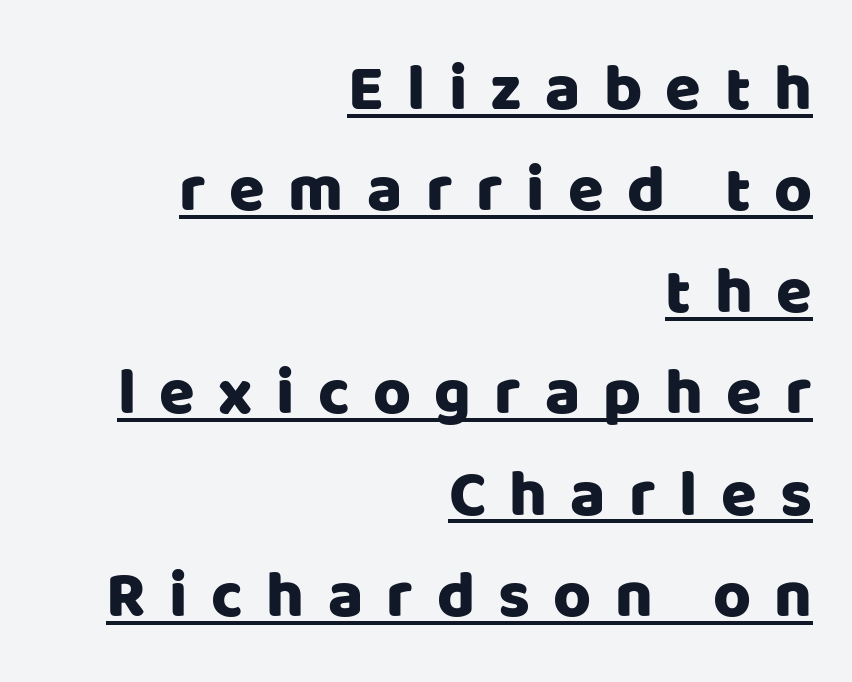
Q: Is the text italic (slanted)? A: No, it is upright.
Q: Is the typeface a serif or a sans-serif typeface? A: Sans-serif.
Q: Is the text underlined? A: Yes.
Q: How is the paragraph aligned? A: Right-aligned.
Q: Is the spacing between letters normal or unusually wide? A: Unusually wide.
Q: Is the spacing between lines tight, normal or loose? A: Normal.
Q: Width (condensed, normal, or wide)? A: Normal.
Q: Stroke contrast? A: Low.
Q: x-height? A: Large.
Q: Monospaced? A: No.
